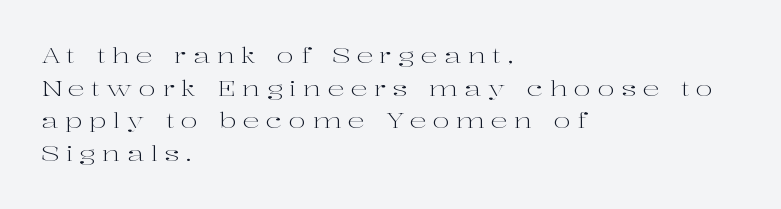
Q: Is the text bold? A: No.
Q: Is the text italic (slanted)? A: No, it is upright.
Q: Is the text underlined? A: No.
Q: How is the paragraph aligned? A: Left-aligned.
Q: Is the spacing between letters normal or unusually wide? A: Unusually wide.
Q: Is the spacing between lines tight, normal or loose? A: Normal.
